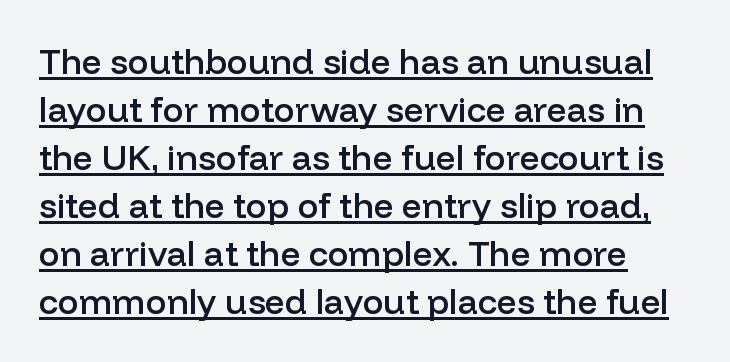
Each word holds together tightly as a unit, with standard inter-letter gaps. The rendering uses a moderate line-height, typical for paragraphs. The type sits square on the baseline with zero lean. The face used here is a semibold: visibly heavier than regular, lighter than bold. Here the designer chose a conventional face with non-uniform glyph widths.
